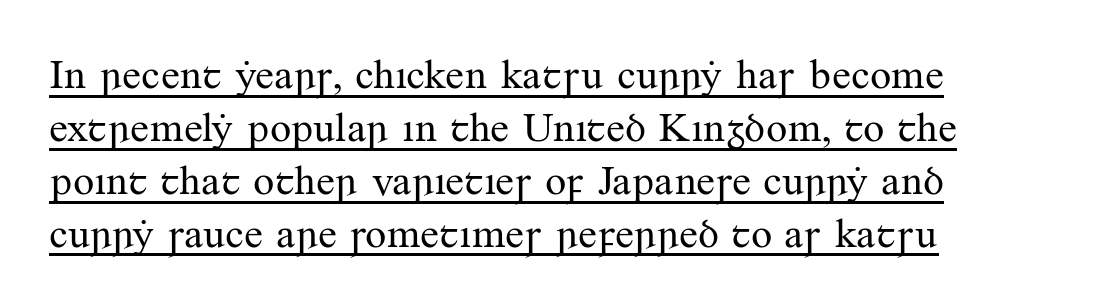
The image shows 42 px regular-weight serif type, upright; set left-aligned, normal line spacing (1.26x), normal letter spacing, underlined; medium stroke contrast and a small x-height.
